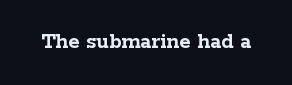
Notice how thick the strokes are: this is what a full bold looks like. In terms of letterspacing, this is plain default setting. The specimen omits any rule beneath the text block's lines. The lettering stays uniformly vertical, giving the passage a roman look.
